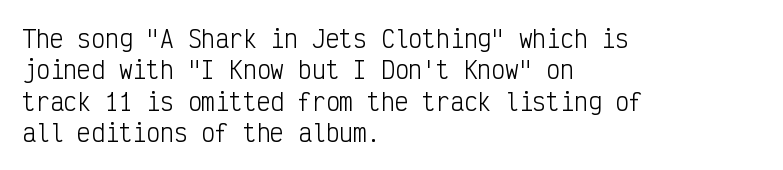
{"italic": "no", "bold": "no", "underline": "no", "align": "left", "line_spacing": "normal", "line_spacing_ratio": 1.36, "letter_spacing": "normal", "letter_spacing_em": 0.0, "glyph_px": 23}
